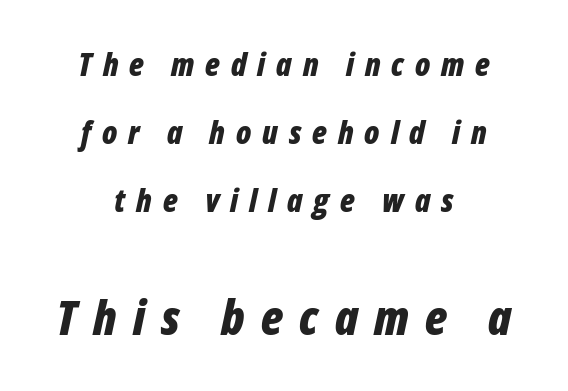
Q: Is the text bold? A: Yes.
Q: Is the text italic (slanted)? A: Yes, it leans right by about 12 degrees.
Q: Is the text underlined? A: No.
Q: How is the paragraph aligned? A: Centered.
Q: Is the spacing between letters normal or unusually wide? A: Unusually wide.
Q: Is the spacing between lines tight, normal or loose? A: Loose.
Q: Which block of text is set in a larger size, the first (top) or the second (bottom)? A: The second (bottom) one.
Q: Width (condensed, normal, or wide)? A: Condensed.
Q: Stroke contrast? A: Low.
Q: x-height? A: Medium.
Q: Monospaced? A: No.
